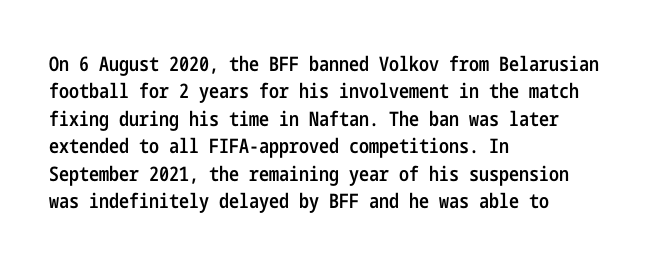
Q: Is the text bold? A: Semi-bold.
Q: Is the text italic (slanted)? A: No, it is upright.
Q: Is the text underlined? A: No.
Q: How is the paragraph aligned? A: Left-aligned.
Q: Is the spacing between letters normal or unusually wide? A: Normal.
Q: Is the spacing between lines tight, normal or loose? A: Normal.
